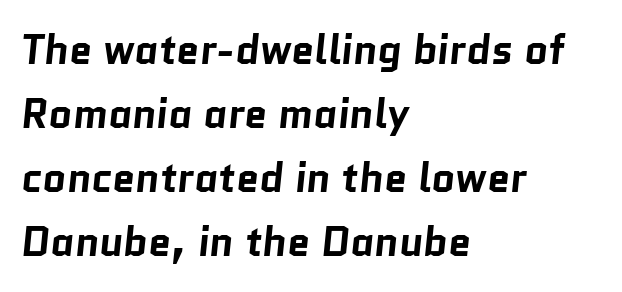
Q: Is the text bold? A: Yes.
Q: Is the typeface a serif or a sans-serif typeface? A: Sans-serif.
Q: Is the text underlined? A: No.
Q: How is the paragraph aligned? A: Left-aligned.
Q: Is the spacing between letters normal or unusually wide? A: Normal.
Q: Is the spacing between lines tight, normal or loose? A: Normal.
Q: Width (condensed, normal, or wide)? A: Normal.
Q: Stroke contrast? A: Low.
Q: x-height? A: Medium.
Q: Monospaced? A: No.
